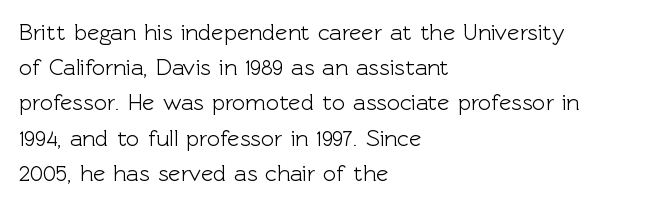
The image shows 23 px text type, upright; set left-aligned, normal line spacing (1.53x), normal letter spacing, not underlined.
